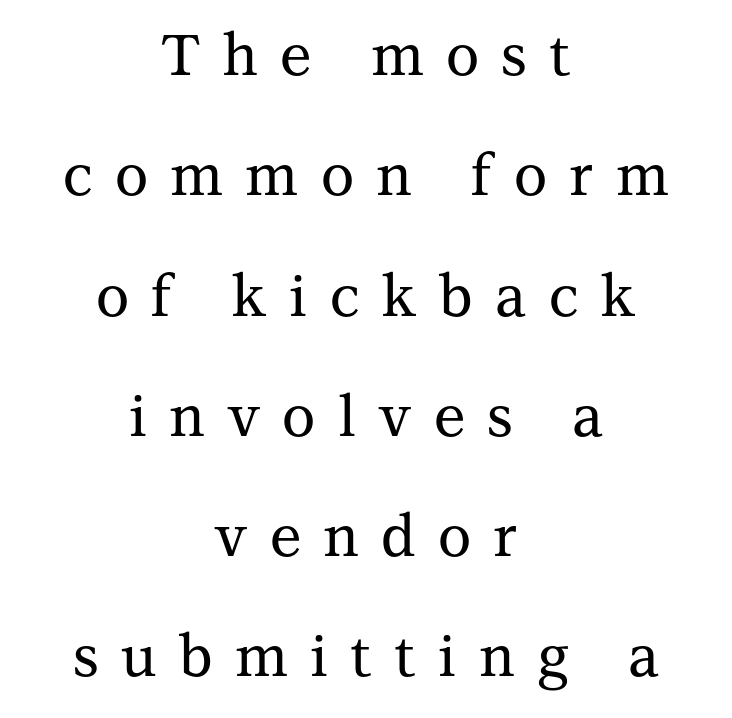
Visually the block forms a symmetrical silhouette, jagged on both flanks. Vertical spacing — loose. The face used here is rendered with a markedly widened letterfit. Check where the strokes stop: tiny serifs finish them off. Underline: absent. You could not count columns in this text — the font is proportionally spaced.
